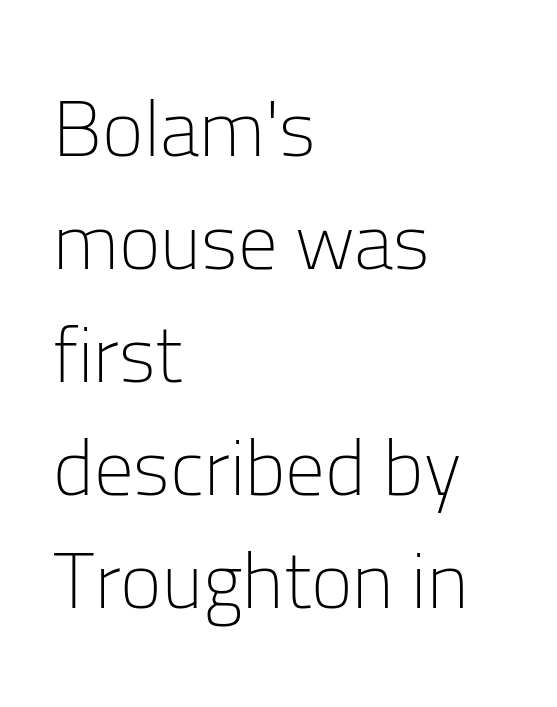
Q: Is the text bold? A: No.
Q: Is the text italic (slanted)? A: No, it is upright.
Q: Is the typeface a serif or a sans-serif typeface? A: Sans-serif.
Q: Is the text underlined? A: No.
Q: How is the paragraph aligned? A: Left-aligned.
Q: Is the spacing between letters normal or unusually wide? A: Normal.
Q: Is the spacing between lines tight, normal or loose? A: Normal.
Q: Width (condensed, normal, or wide)? A: Normal.
Q: Stroke contrast? A: Low.
Q: x-height? A: Medium.
Q: Monospaced? A: No.
